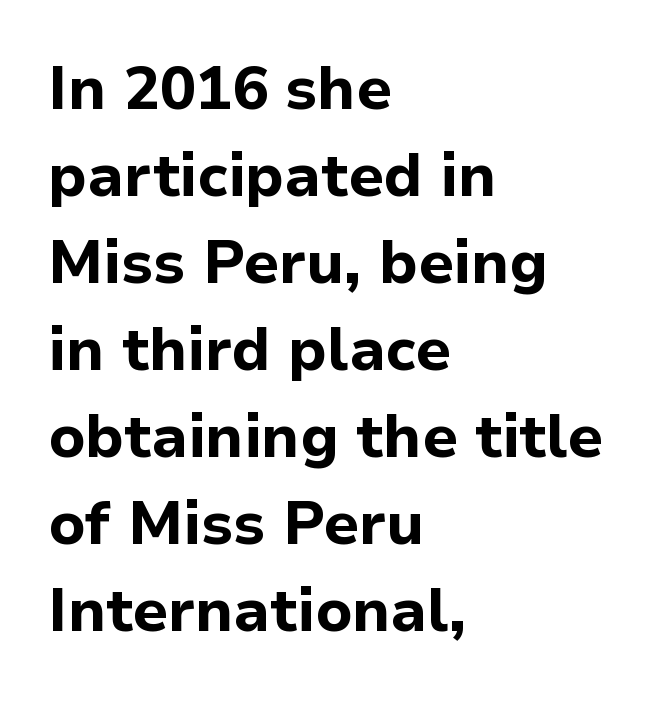
The image shows 60 px bold sans-serif type, upright; set left-aligned, normal line spacing (1.45x), normal letter spacing, not underlined; low stroke contrast and a medium x-height.
